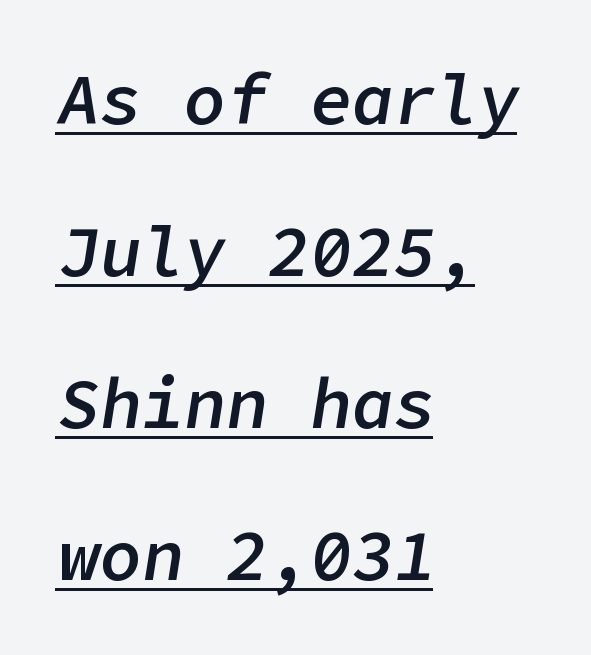
Q: Is the text bold? A: Semi-bold.
Q: Is the text italic (slanted)? A: Yes, it leans right by about 9 degrees.
Q: Is the text underlined? A: Yes.
Q: How is the paragraph aligned? A: Left-aligned.
Q: Is the spacing between letters normal or unusually wide? A: Normal.
Q: Is the spacing between lines tight, normal or loose? A: Loose.
Q: Width (condensed, normal, or wide)? A: Normal.
Q: Stroke contrast? A: Low.
Q: x-height? A: Medium.
